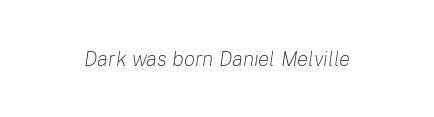
{"italic": "yes", "lean": "right", "slant_degrees": 8, "bold": "no", "underline": "no", "letter_spacing": "normal", "letter_spacing_em": 0.0, "glyph_px": 21}
